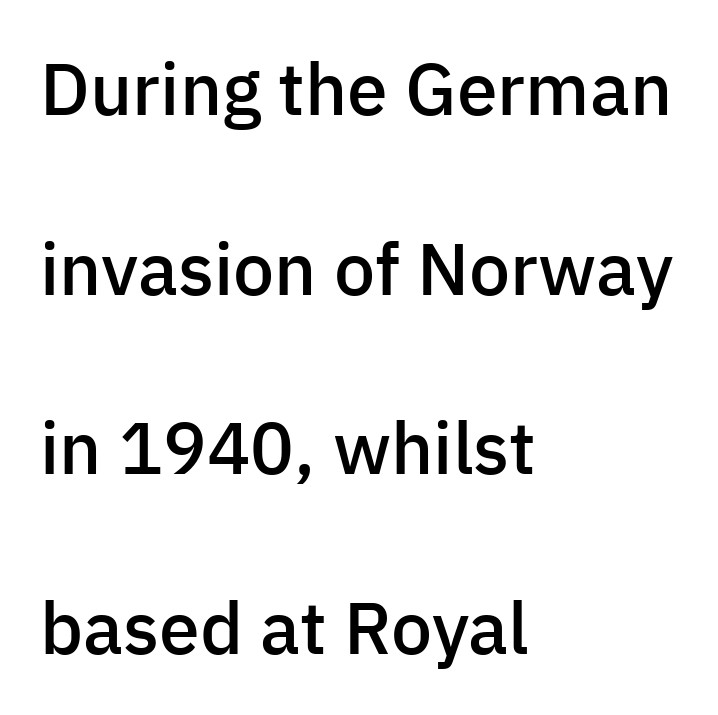
The letters sit at their default tracking, neither squeezed nor spread. The rendering uses natural spacing where letterforms have individual widths. Clear beneath every line of the passage. Layout note: lines flush left. This sample uses a sans-serif face.
